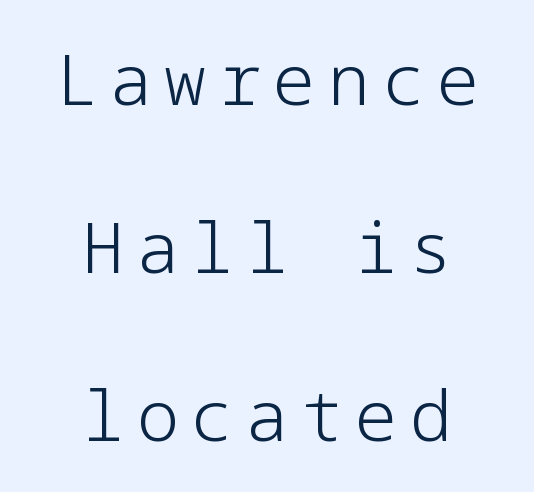
The image shows 70 px light sans-serif type, upright; set centered, loose line spacing (2.4x), not underlined; low stroke contrast and a medium x-height.
